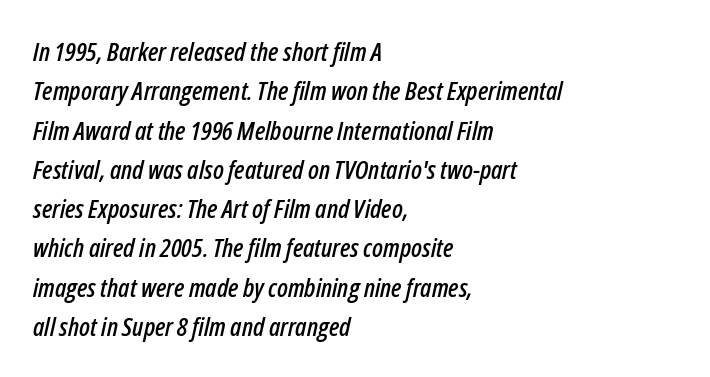
Students, note that the glyphs here touch the page at normal intervals. Vertically, the passage feels balanced, rows spaced as you'd expect. Beneath every word, the page is bare. You can tell it's italic because the verticals aren't actually vertical.
